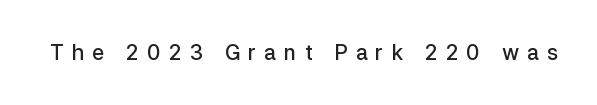
{"italic": "no", "bold": "semi", "underline": "no", "letter_spacing": "wide", "letter_spacing_em": 0.38, "glyph_px": 21}
